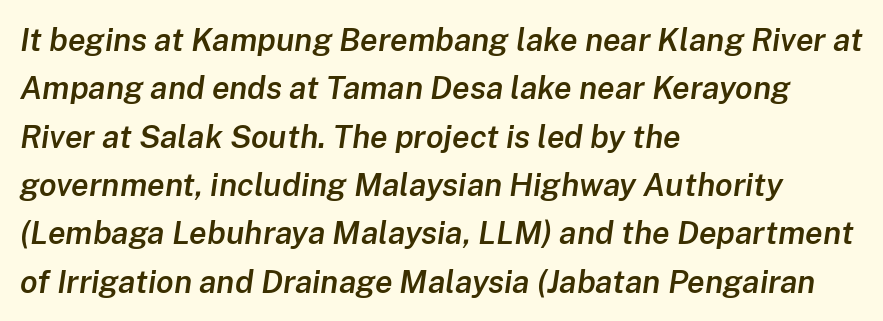
The image shows 32 px semibold type, italic (leaning right); set left-aligned, normal line spacing (1.51x), normal letter spacing, not underlined; low stroke contrast and a medium x-height.
